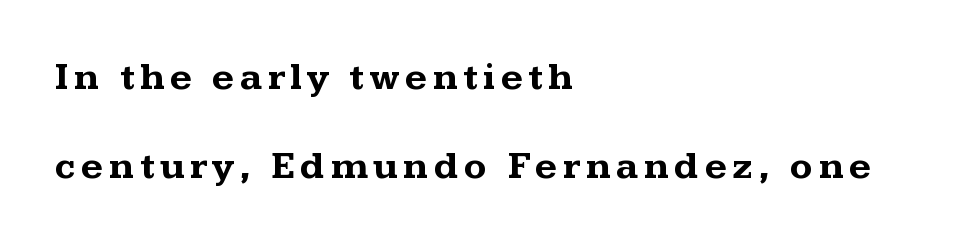
The image shows 38 px bold, wide serif type, upright; set left-aligned, loose line spacing (2.33x), not underlined; medium stroke contrast and a medium x-height.
